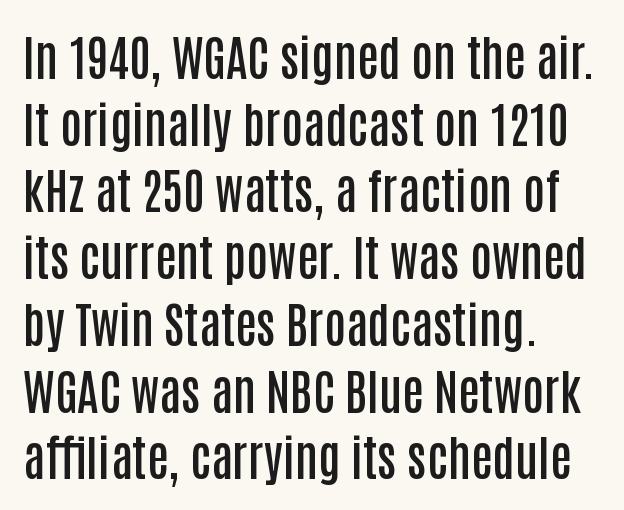
{"serif": "no", "italic": "no", "bold": "semi", "weight": "semibold", "width": "condensed", "stroke_contrast": "low", "x_height": "large", "monospaced": "no", "underline": "no", "align": "left", "line_spacing": "normal", "line_spacing_ratio": 1.39, "letter_spacing": "normal", "letter_spacing_em": 0.0, "glyph_px": 48}
